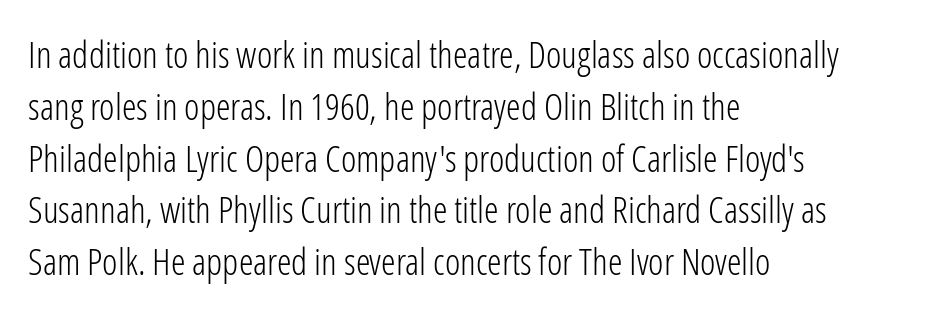
{"serif": "no", "italic": "no", "bold": "no", "weight": "light", "width": "condensed", "stroke_contrast": "low", "x_height": "medium", "monospaced": "no", "underline": "no", "align": "left", "line_spacing": "normal", "line_spacing_ratio": 1.4, "letter_spacing": "normal", "letter_spacing_em": 0.0, "glyph_px": 37}
